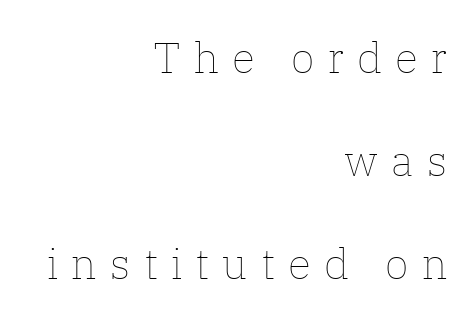
The image shows 43 px thin type, upright; set right-aligned, loose line spacing (2.39x), unusually wide letter spacing (+0.31 em), not underlined; low stroke contrast and a medium x-height.
